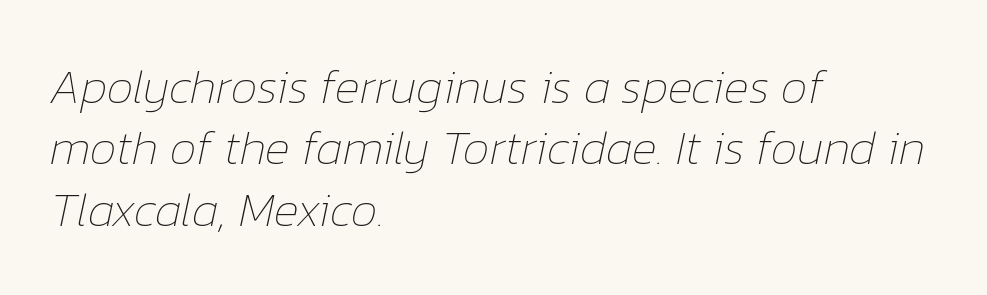
The image shows 48 px thin type, italic (leaning right); set left-aligned, normal line spacing (1.28x), normal letter spacing, not underlined; low stroke contrast and a medium x-height.
